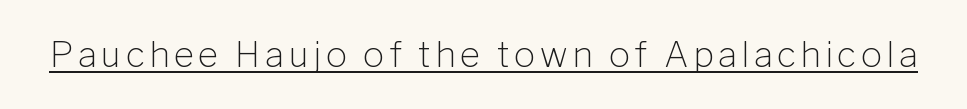
Q: Is the text bold? A: No.
Q: Is the text italic (slanted)? A: No, it is upright.
Q: Is the typeface a serif or a sans-serif typeface? A: Sans-serif.
Q: Is the text underlined? A: Yes.
Q: Width (condensed, normal, or wide)? A: Normal.
Q: Stroke contrast? A: Low.
Q: x-height? A: Medium.
Q: Monospaced? A: No.
